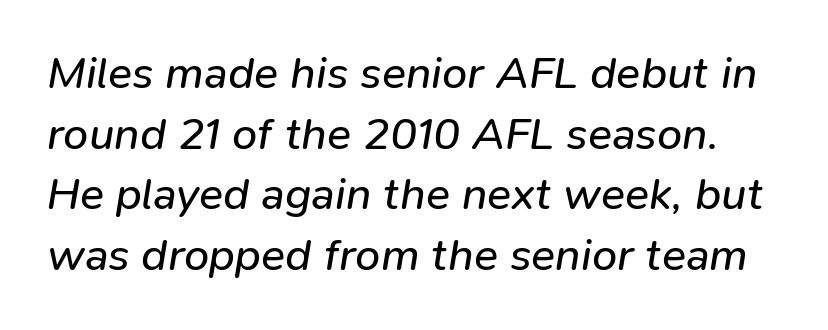
The image shows 45 px regular-weight type, italic (leaning right); set normal line spacing (1.35x), normal letter spacing, not underlined; low stroke contrast and a medium x-height.
